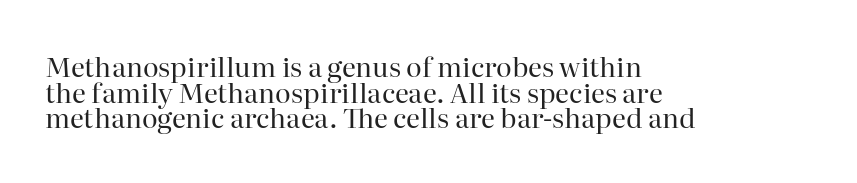
The rendering keeps characters at their native spacing. If you drew a ruler down the left edge, every line would touch it. Ascenders rise straight up at ninety degrees. Very little white space separates one row of letters from the next. Bare-footed words on every line.
